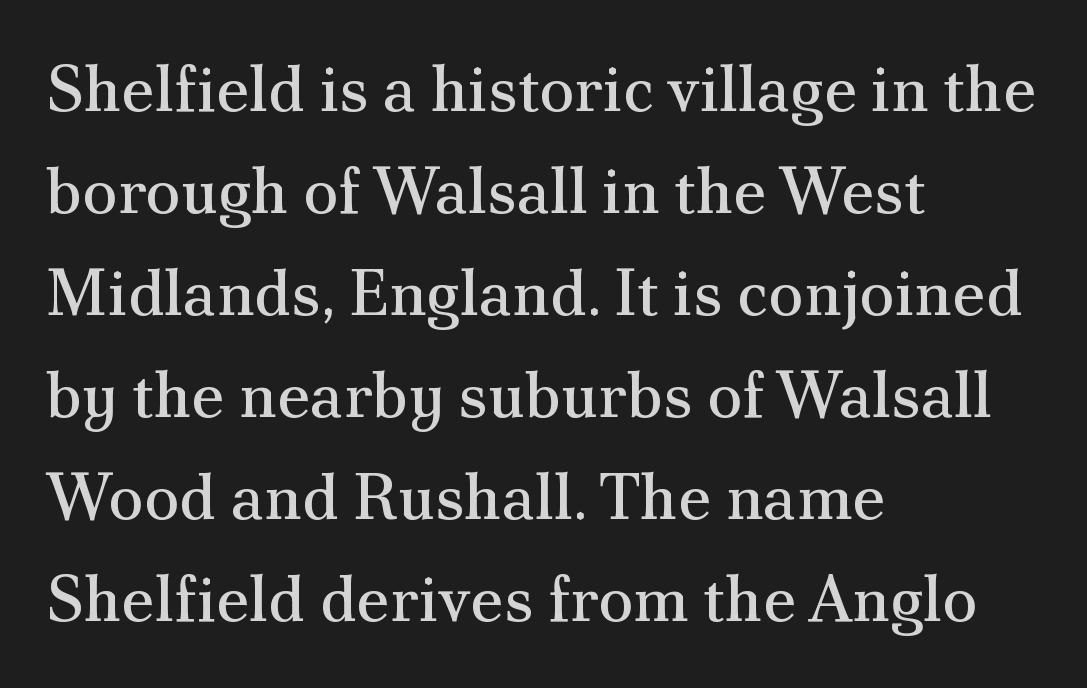
Q: Is the text bold? A: No.
Q: Is the text italic (slanted)? A: No, it is upright.
Q: Is the typeface a serif or a sans-serif typeface? A: Serif.
Q: Is the text underlined? A: No.
Q: How is the paragraph aligned? A: Left-aligned.
Q: Is the spacing between letters normal or unusually wide? A: Normal.
Q: Is the spacing between lines tight, normal or loose? A: Normal.
Q: Width (condensed, normal, or wide)? A: Normal.
Q: Stroke contrast? A: Medium.
Q: x-height? A: Small.
Q: Monospaced? A: No.
